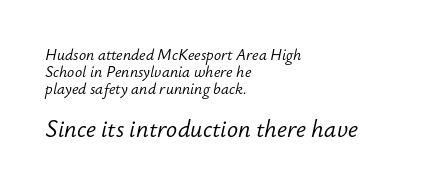
The image shows 23 px text type, italic (leaning right); set left-aligned, tight line spacing (1.13x), normal letter spacing, not underlined; the second (bottom) block is 1.53x larger.
